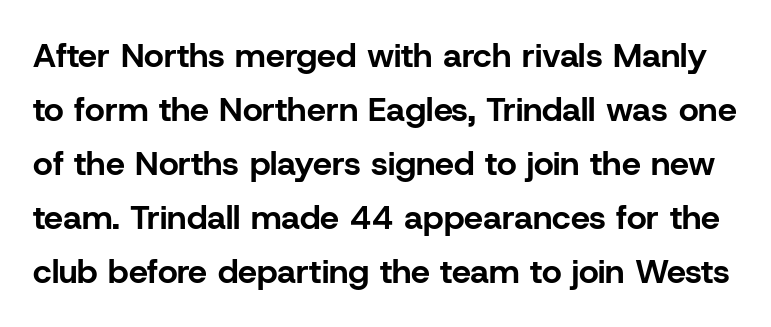
Q: Is the text bold? A: Yes.
Q: Is the text italic (slanted)? A: No, it is upright.
Q: Is the typeface a serif or a sans-serif typeface? A: Sans-serif.
Q: Is the text underlined? A: No.
Q: Is the spacing between letters normal or unusually wide? A: Normal.
Q: Is the spacing between lines tight, normal or loose? A: Normal.
Q: Width (condensed, normal, or wide)? A: Normal.
Q: Stroke contrast? A: Low.
Q: x-height? A: Medium.
Q: Monospaced? A: No.
